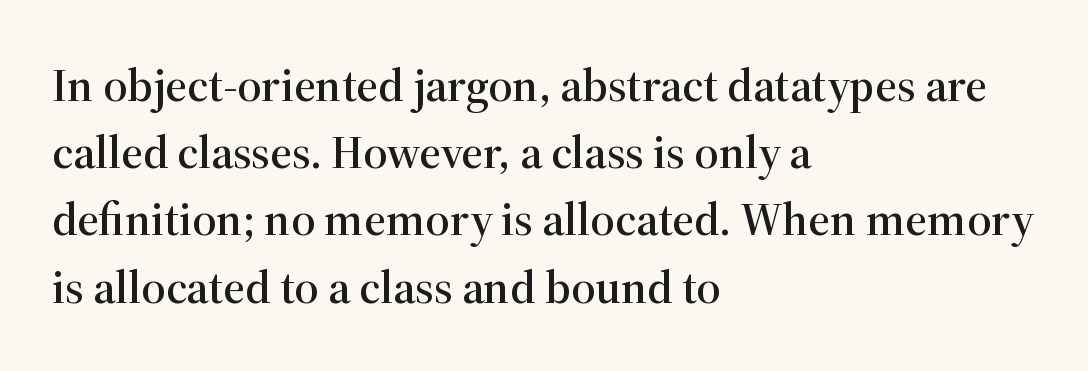
Q: Is the text italic (slanted)? A: No, it is upright.
Q: Is the typeface a serif or a sans-serif typeface? A: Serif.
Q: Is the text underlined? A: No.
Q: How is the paragraph aligned? A: Left-aligned.
Q: Is the spacing between letters normal or unusually wide? A: Normal.
Q: Is the spacing between lines tight, normal or loose? A: Normal.
Q: Width (condensed, normal, or wide)? A: Normal.
Q: Stroke contrast? A: High.
Q: x-height? A: Medium.
Q: Monospaced? A: No.
